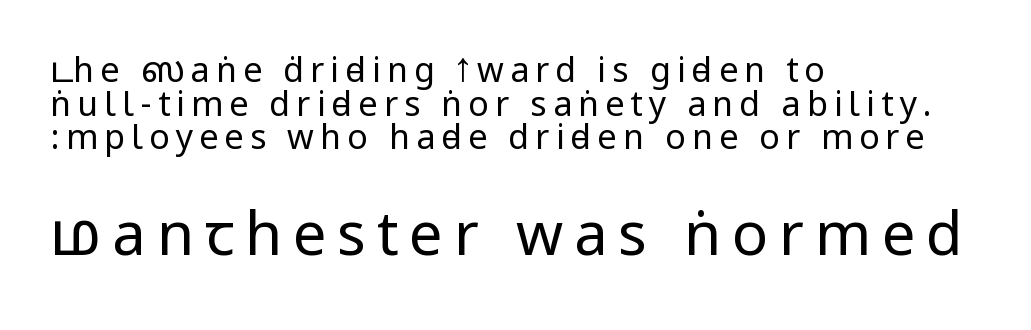
{"serif": "no", "italic": "no", "bold": "no", "weight": "regular", "width": "condensed", "stroke_contrast": "low", "underline": "no", "align": "left", "line_spacing": "tight", "line_spacing_ratio": 0.99, "larger_block": "second", "size_ratio": 1.76, "glyph_px": 60}
